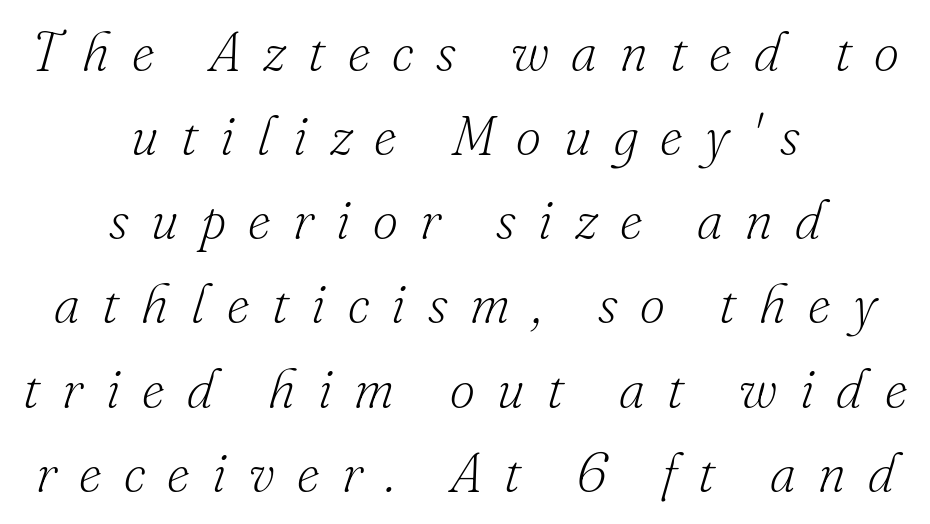
The image shows 55 px light serif type, italic (leaning right); set centered, normal line spacing (1.53x), unusually wide letter spacing (+0.41 em), not underlined; low stroke contrast and a small x-height.
